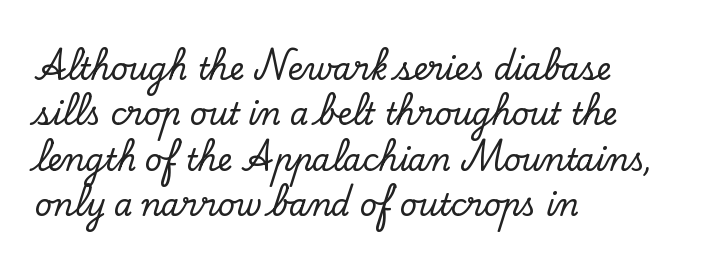
The image shows 30 px serif type; set left-aligned, normal line spacing (1.51x), normal letter spacing, not underlined; low stroke contrast and a small x-height.
